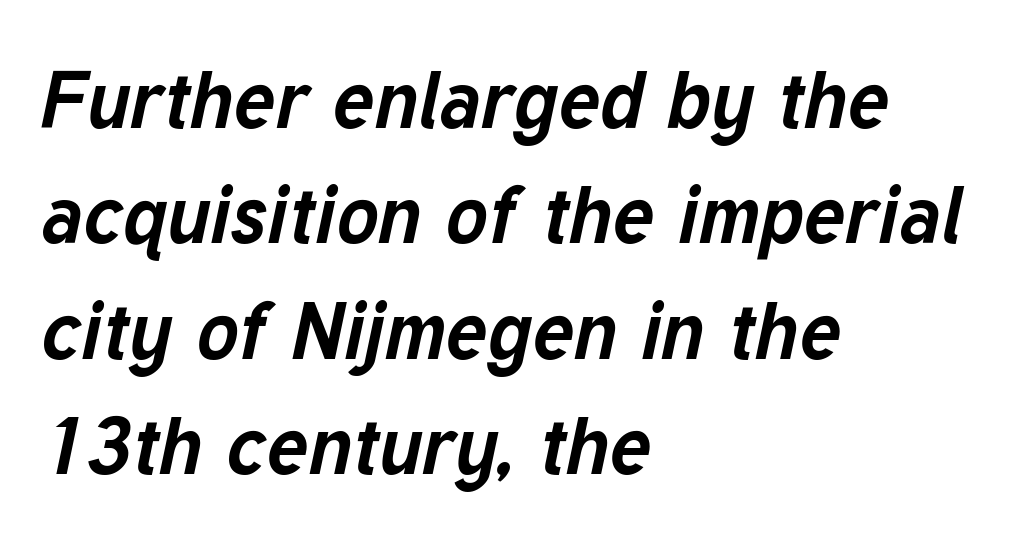
The image shows 79 px bold type, italic (leaning right); set left-aligned, normal line spacing (1.46x), normal letter spacing, not underlined; low stroke contrast and a medium x-height.
